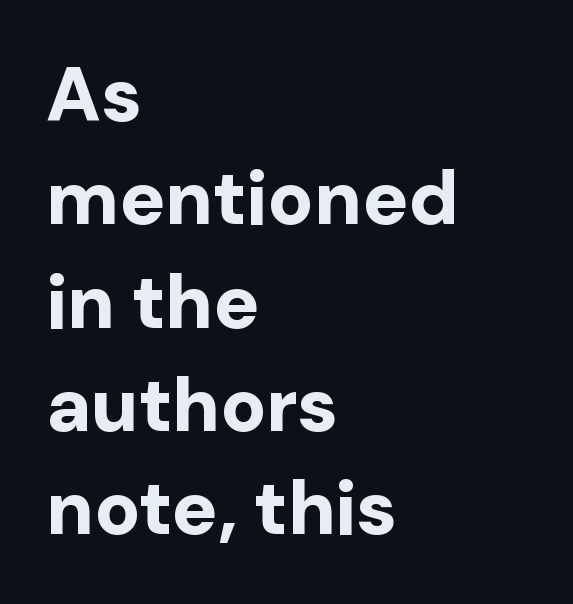
{"serif": "no", "italic": "no", "bold": "yes", "weight": "bold", "width": "normal", "stroke_contrast": "low", "x_height": "medium", "monospaced": "no", "underline": "no", "align": "left", "line_spacing": "normal", "line_spacing_ratio": 1.36, "letter_spacing": "normal", "letter_spacing_em": 0.0, "glyph_px": 76}
